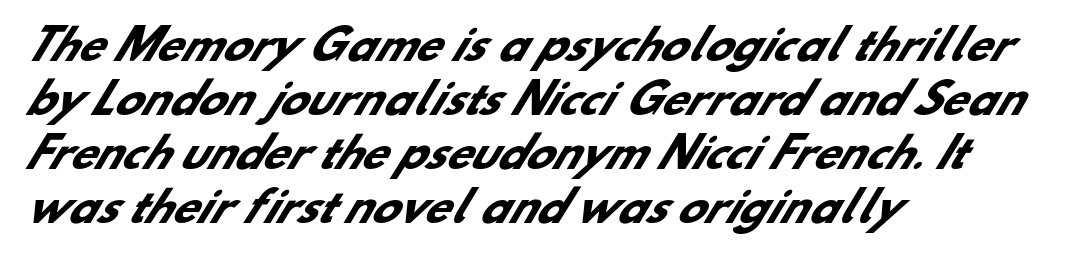
No word sits above an underline. Typeset ragged right — the left edge is the straight one. These lines carry a lot of weight — the face is fully bold. Inter-character spacing is left at the font's built-in metrics.
